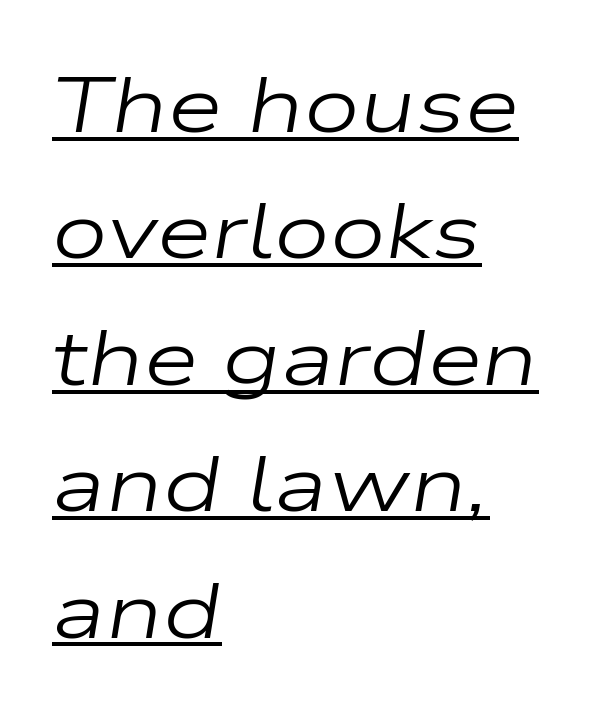
Q: Is the text bold? A: No.
Q: Is the text italic (slanted)? A: Yes, it leans right by about 9 degrees.
Q: Is the text underlined? A: Yes.
Q: How is the paragraph aligned? A: Left-aligned.
Q: Is the spacing between letters normal or unusually wide? A: Normal.
Q: Is the spacing between lines tight, normal or loose? A: Normal.
Q: Width (condensed, normal, or wide)? A: Wide.
Q: Stroke contrast? A: Low.
Q: x-height? A: Medium.
Q: Monospaced? A: No.
